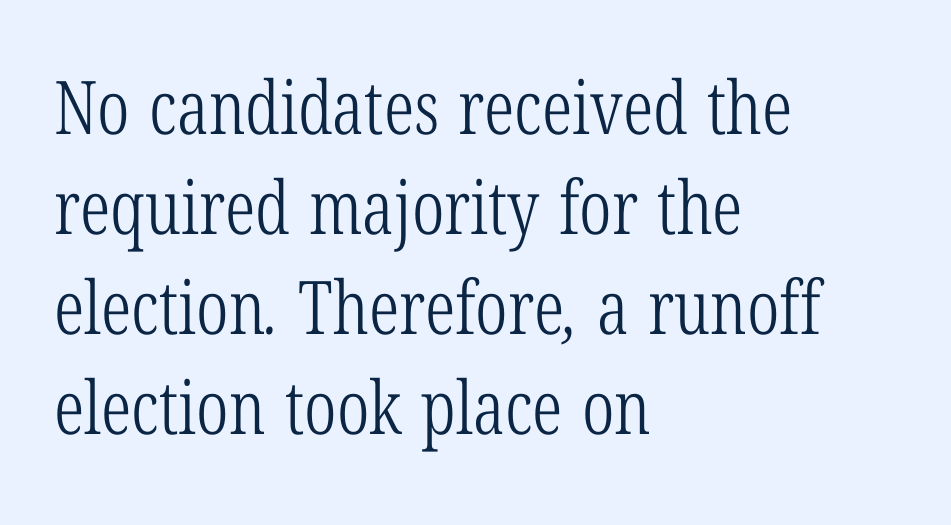
No extra ink here — the face is not bold. This rendering features lettering with no underline. Characters follow at the spacing the type designer built in. The passage shown is typed in a proportional face where columns would drift. Whoever set this chose a conventional vertical rhythm.
